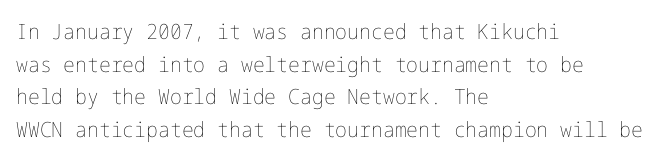
The image shows 21 px text type, upright; set left-aligned, normal line spacing (1.55x), normal letter spacing, not underlined.
